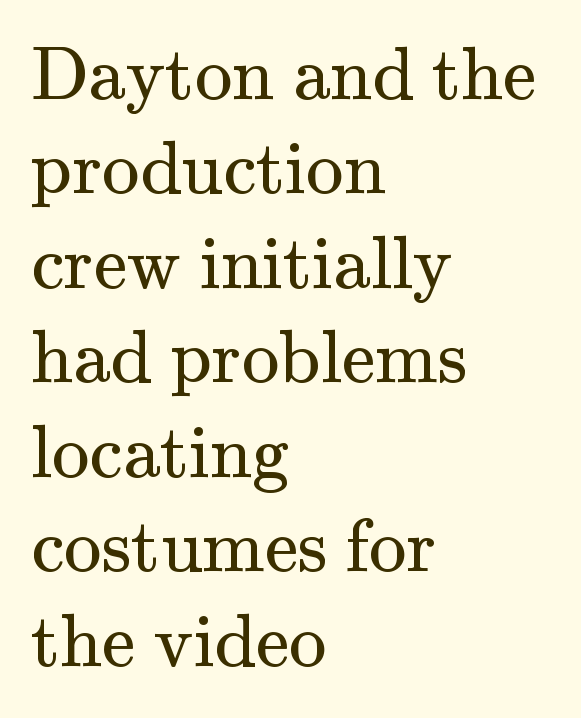
The image shows 75 px regular-weight serif type, upright; set left-aligned, normal line spacing (1.26x), normal letter spacing, not underlined; medium stroke contrast and a small x-height.
